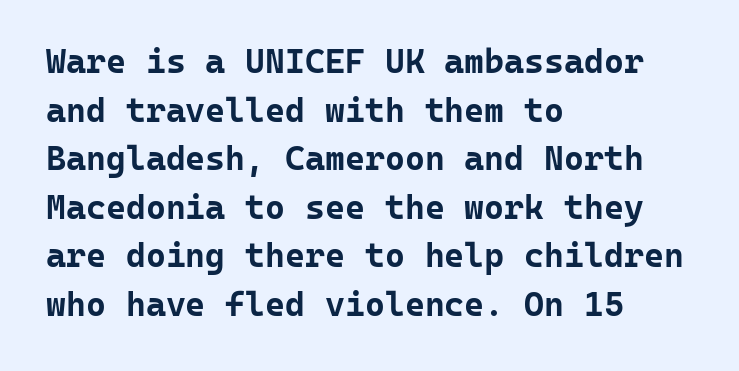
{"serif": "no", "italic": "no", "bold": "yes", "weight": "bold", "width": "normal", "stroke_contrast": "low", "x_height": "medium", "monospaced": "yes", "underline": "no", "align": "left", "line_spacing": "normal", "line_spacing_ratio": 1.43, "letter_spacing": "normal", "letter_spacing_em": 0.0, "glyph_px": 34}
